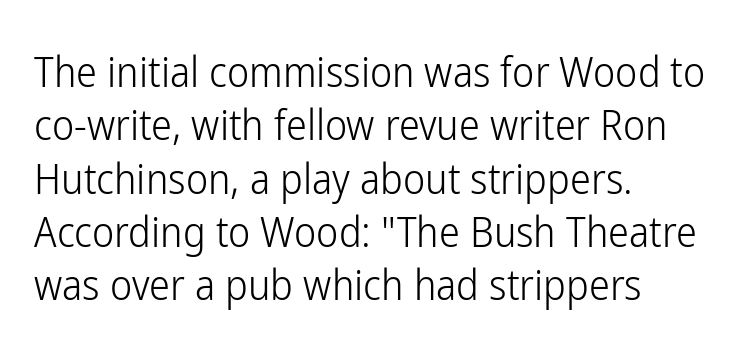
{"serif": "no", "italic": "no", "bold": "no", "weight": "light", "width": "condensed", "stroke_contrast": "low", "x_height": "medium", "monospaced": "no", "underline": "no", "align": "left", "line_spacing": "normal", "line_spacing_ratio": 1.27, "letter_spacing": "normal", "letter_spacing_em": 0.0, "glyph_px": 42}
